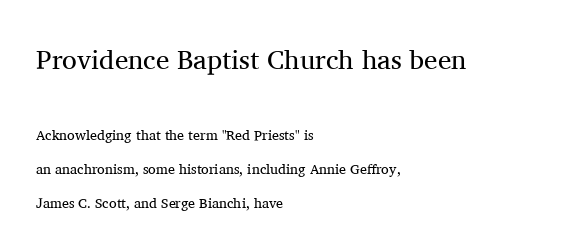
The image shows 27 px text type, upright; set left-aligned, loose line spacing (2.43x), normal letter spacing, not underlined; the first (top) block is 1.93x larger.
